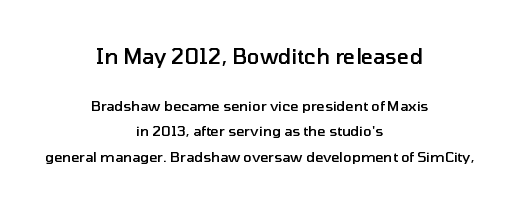
{"italic": "no", "bold": "semi", "underline": "no", "align": "center", "line_spacing_ratio": 1.79, "letter_spacing": "normal", "letter_spacing_em": 0.0, "larger_block": "first", "size_ratio": 1.5, "glyph_px": 21}
